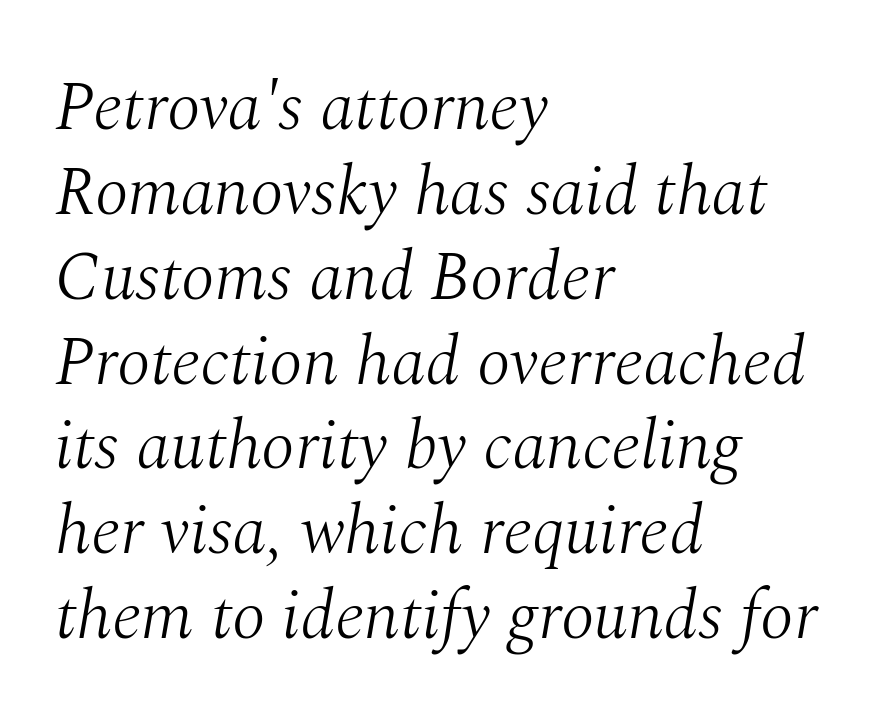
The image shows 69 px light serif type, italic (leaning right); set left-aligned, line spacing 1.23x, normal letter spacing, not underlined; medium stroke contrast and a medium x-height.
